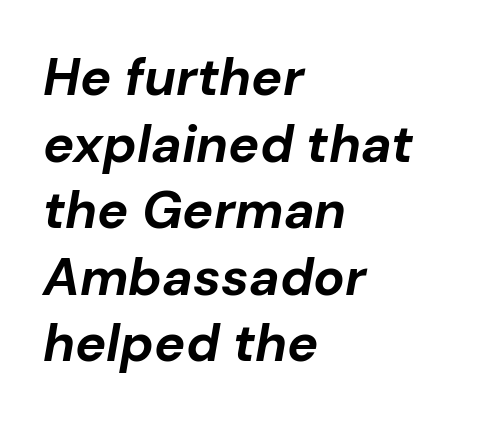
The image shows 52 px bold type, italic (leaning right); set left-aligned, normal line spacing (1.28x), normal letter spacing, not underlined; low stroke contrast and a medium x-height.
